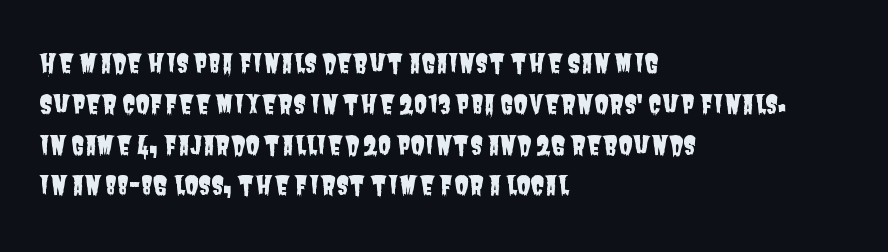
Q: Is the text underlined? A: No.
Q: How is the paragraph aligned? A: Left-aligned.
Q: Is the spacing between letters normal or unusually wide? A: Normal.
Q: Is the spacing between lines tight, normal or loose? A: Normal.
